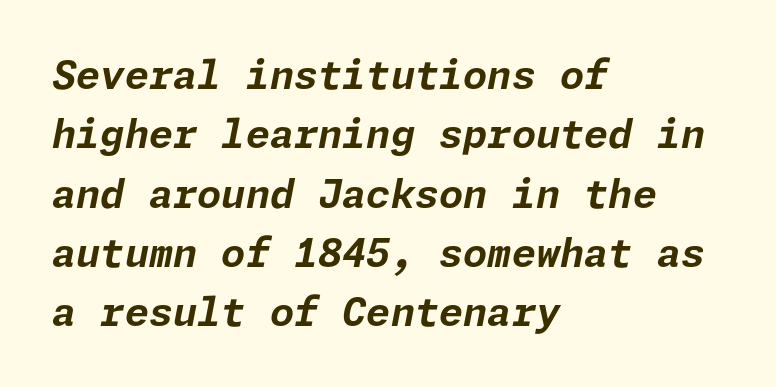
In CSS terms this would be text-align: left. Here the glyphs are tracked normally, forming tight word shapes. Line spacing here is normal. The glyphs have the mass of a bold cut. Descenders are the only things crossing below the line. The text carries the slant typical of an italic or oblique font.
